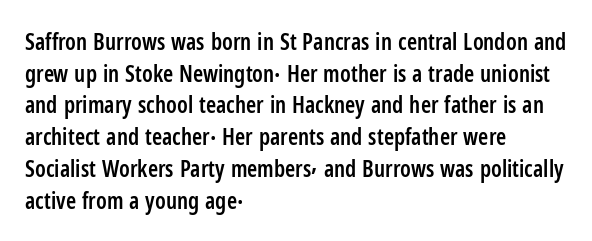
The image shows 23 px text type, upright; set left-aligned, normal line spacing (1.38x), normal letter spacing, not underlined.
